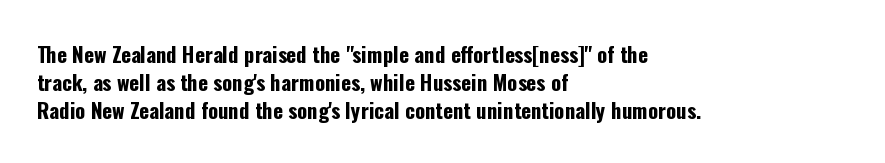
Style check: upright. Reading down the block, your eye returns to a fixed left position each line. This rendering leaves character spacing at its baseline value. Check under the words: just untouched page.
